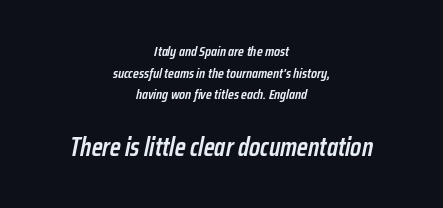
Rows of type keep a routine distance in the vertical direction. Character size in the trailing block exceeds that of the leading block. The strokes are fattened partway — semibold, not bold. Each row of text sits above clean, open space. Notice how the passage keeps no hard edge, just a central spine.
